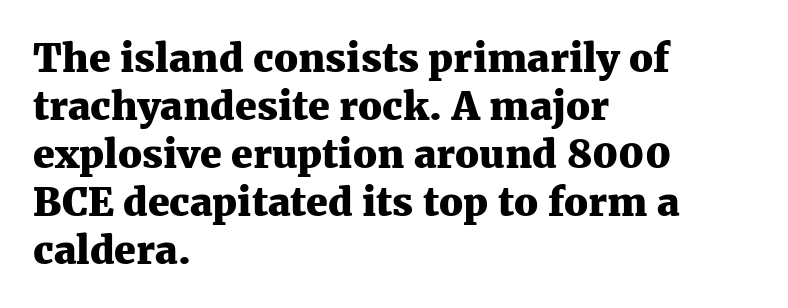
{"serif": "yes", "italic": "no", "bold": "yes", "weight": "heavy", "width": "normal", "stroke_contrast": "medium", "x_height": "medium", "monospaced": "no", "underline": "no", "align": "left", "line_spacing_ratio": 1.23, "letter_spacing": "normal", "letter_spacing_em": 0.0, "glyph_px": 39}
